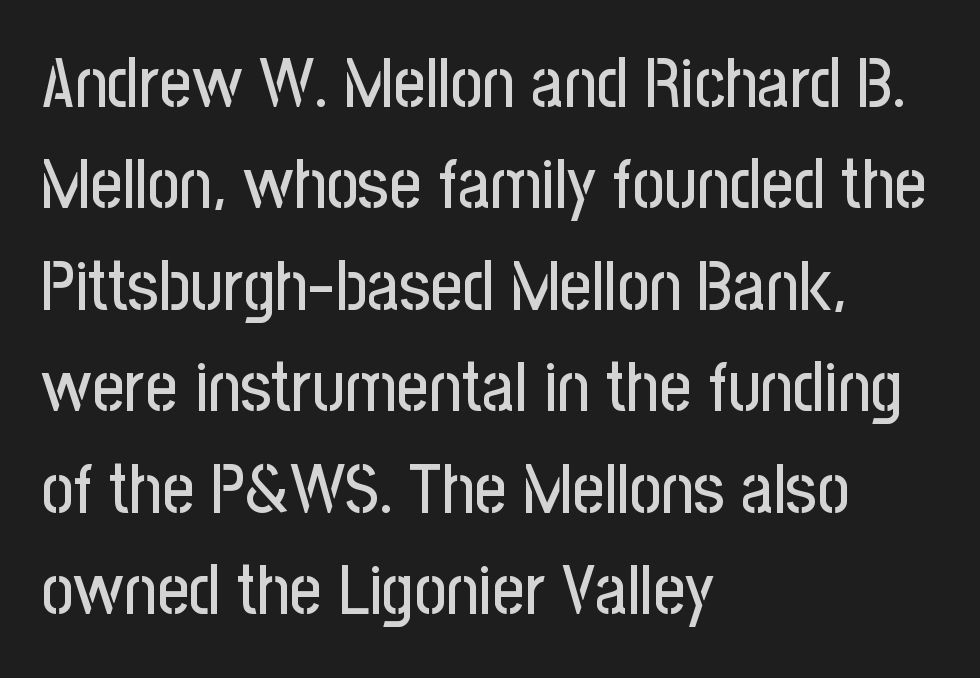
The image shows 70 px condensed sans-serif type, upright; set left-aligned, normal line spacing (1.45x), normal letter spacing, not underlined; low stroke contrast and a medium x-height.
